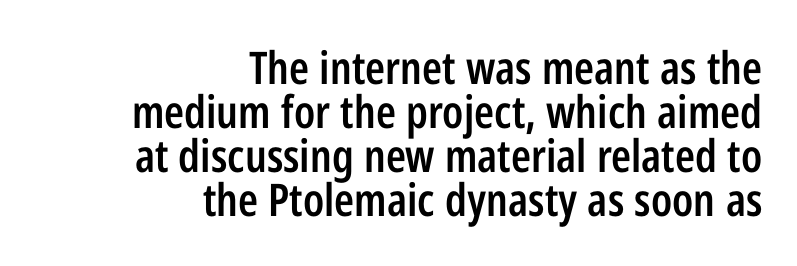
The image shows 45 px semibold, condensed sans-serif type, upright; set right-aligned, tight line spacing (0.98x), normal letter spacing, not underlined; low stroke contrast and a medium x-height.
